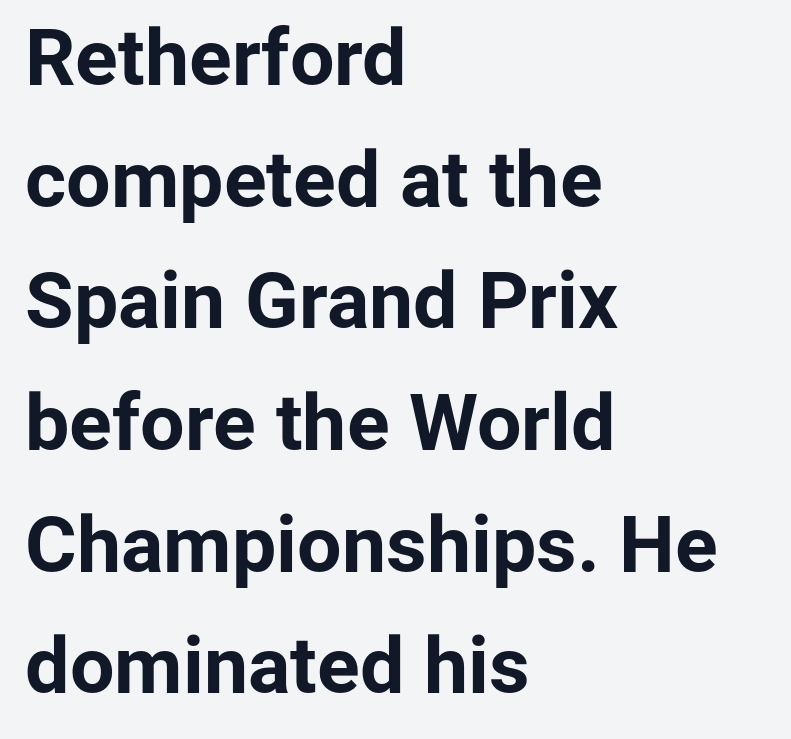
Q: Is the text bold? A: Yes.
Q: Is the text italic (slanted)? A: No, it is upright.
Q: Is the typeface a serif or a sans-serif typeface? A: Sans-serif.
Q: Is the text underlined? A: No.
Q: How is the paragraph aligned? A: Left-aligned.
Q: Is the spacing between letters normal or unusually wide? A: Normal.
Q: Is the spacing between lines tight, normal or loose? A: Normal.
Q: Width (condensed, normal, or wide)? A: Normal.
Q: Stroke contrast? A: Low.
Q: x-height? A: Medium.
Q: Monospaced? A: No.
